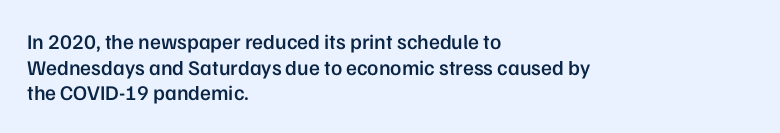
Nobody drew a line under any word here. The letters stand straight up with perfectly vertical stems. Emphasis by weight is partial: semibold. Nobody touched the tracking dial on this one. Compared with a centered layout, this one pins lines to the left instead.
